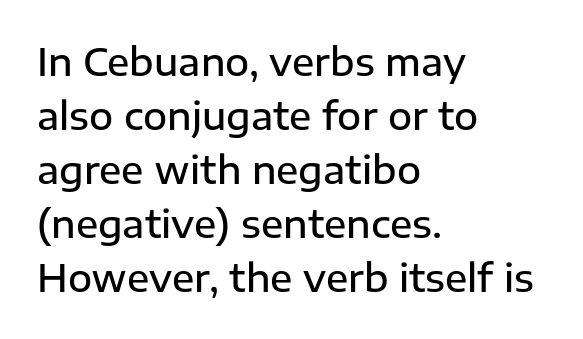
{"serif": "no", "italic": "no", "bold": "semi", "weight": "semibold", "width": "normal", "stroke_contrast": "low", "x_height": "medium", "monospaced": "no", "underline": "no", "align": "left", "line_spacing": "normal", "line_spacing_ratio": 1.46, "letter_spacing": "normal", "letter_spacing_em": 0.0, "glyph_px": 37}
